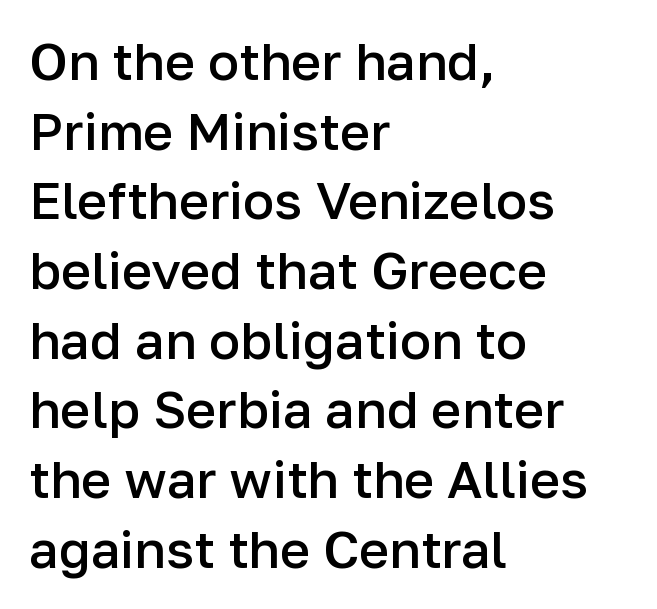
Q: Is the text bold? A: Semi-bold.
Q: Is the text italic (slanted)? A: No, it is upright.
Q: Is the typeface a serif or a sans-serif typeface? A: Sans-serif.
Q: Is the text underlined? A: No.
Q: How is the paragraph aligned? A: Left-aligned.
Q: Is the spacing between letters normal or unusually wide? A: Normal.
Q: Is the spacing between lines tight, normal or loose? A: Normal.
Q: Width (condensed, normal, or wide)? A: Normal.
Q: Stroke contrast? A: Low.
Q: x-height? A: Medium.
Q: Monospaced? A: No.
